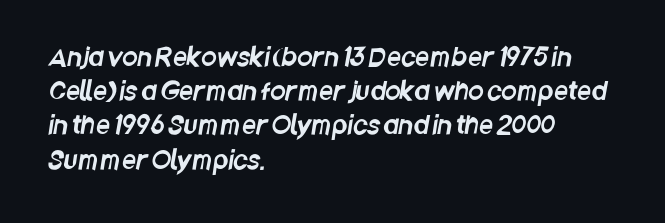
The paragraph has a hard left edge and a soft right edge. The glyphs are unaccompanied by any horizontal stroke below them. You could call the tracking neutral — neither tight nor loose. Vertical spacing — default.
